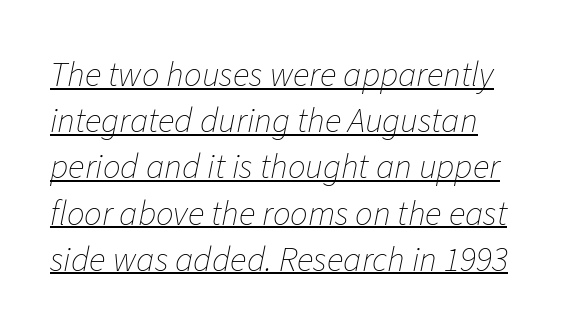
The image shows 35 px thin type, italic (leaning right); set left-aligned, normal line spacing (1.32x), normal letter spacing, underlined; low stroke contrast and a medium x-height.
